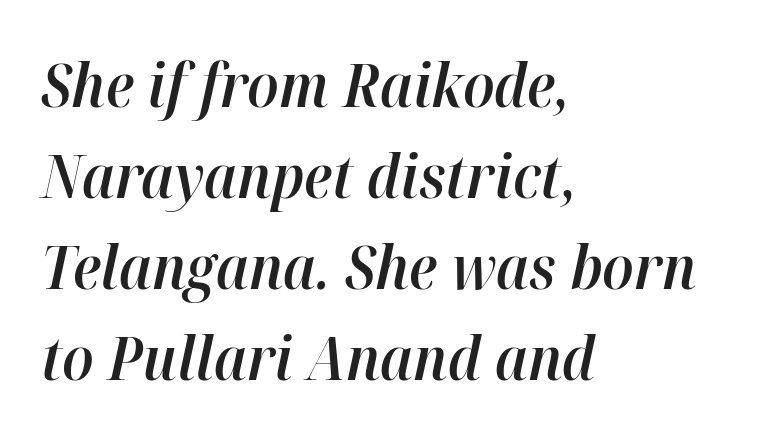
The image shows 61 px semibold type, italic (leaning right); set left-aligned, normal line spacing (1.49x), normal letter spacing, not underlined; high stroke contrast and a medium x-height.
